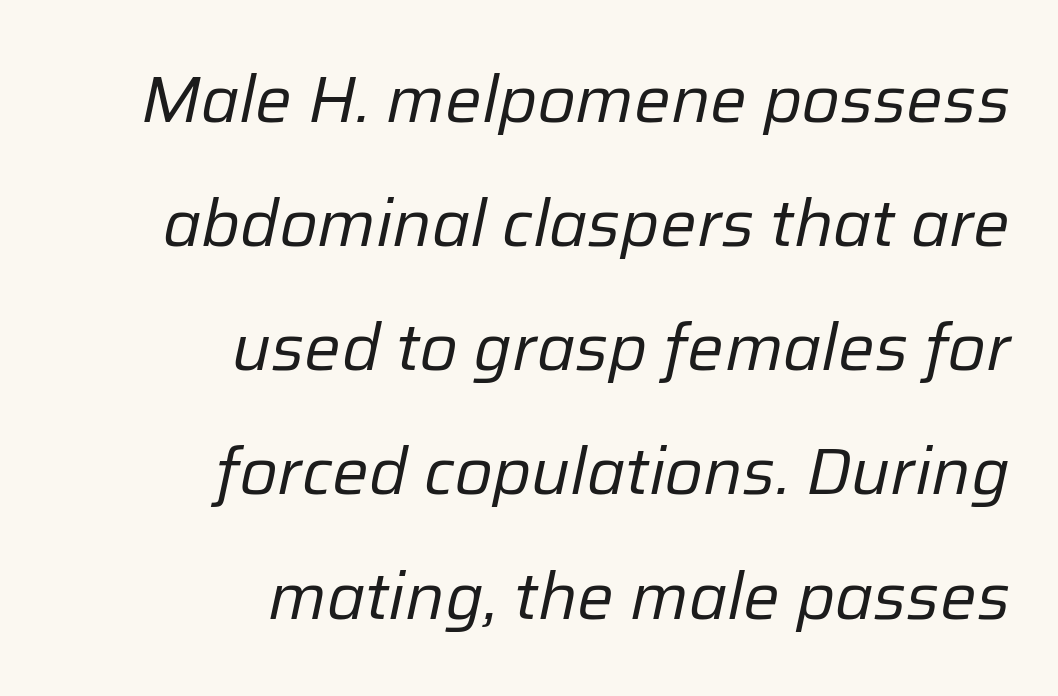
{"italic": "yes", "lean": "right", "slant_degrees": 12, "bold": "no", "weight": "regular", "width": "normal", "stroke_contrast": "low", "x_height": "medium", "monospaced": "no", "underline": "no", "align": "right", "line_spacing": "loose", "line_spacing_ratio": 1.91, "letter_spacing": "normal", "letter_spacing_em": 0.0, "glyph_px": 65}
